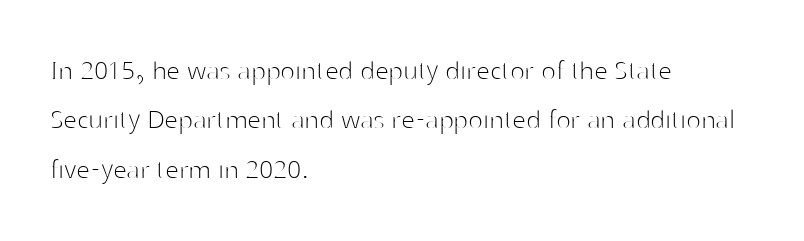
Nobody drew a line under any word here. The font sits on the lighter half of the weight spectrum, regular included. Typographically, this falls in the sans-serif category. The lines are quadded left.
